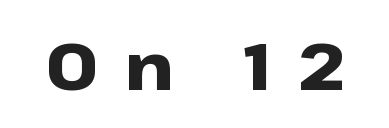
The tracking reads as deliberately expanded to a designer's eye. Proportional: the letters do not fall into vertical columns. Note: no serifs on the glyphs. Bare-footed words on every line. Caption: bold face, heavy strokes.
